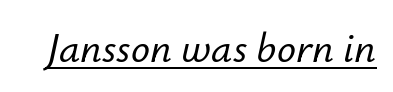
The image shows 42 px text type, italic (leaning right); set normal letter spacing, underlined; low stroke contrast and a small x-height.
